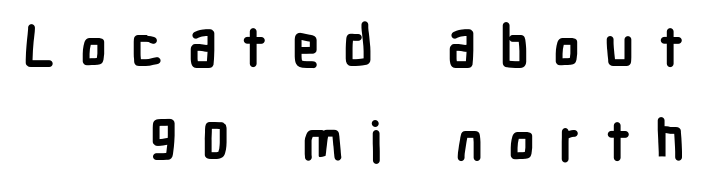
Character widths vary here, with narrow letters taking less room than wide ones. Ordinary non-slanted type is in use. Compared with typical body copy, the letter spacing here is much looser. Nothing sits at the stroke ends, so this counts as sans-serif.
